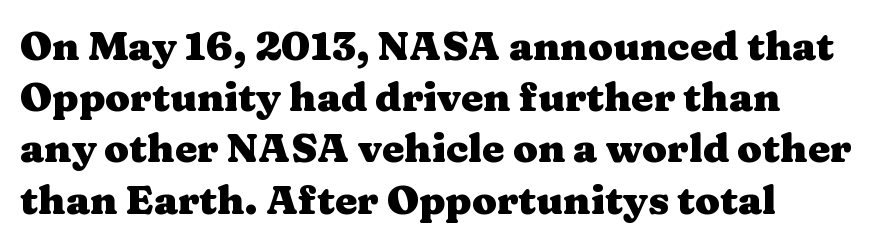
Q: Is the text bold? A: Yes.
Q: Is the text italic (slanted)? A: No, it is upright.
Q: Is the typeface a serif or a sans-serif typeface? A: Serif.
Q: Is the text underlined? A: No.
Q: Is the spacing between letters normal or unusually wide? A: Normal.
Q: Is the spacing between lines tight, normal or loose? A: Normal.
Q: Width (condensed, normal, or wide)? A: Wide.
Q: Stroke contrast? A: Medium.
Q: x-height? A: Medium.
Q: Monospaced? A: No.
